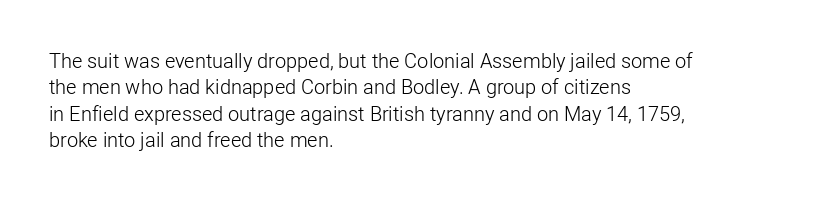
The image shows 20 px text type, upright; set left-aligned, normal line spacing (1.32x), normal letter spacing, not underlined.
